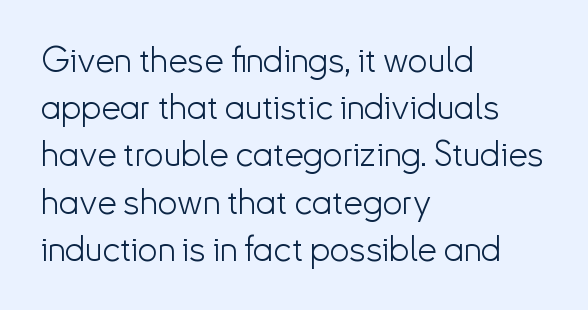
Q: Is the text bold? A: No.
Q: Is the text italic (slanted)? A: No, it is upright.
Q: Is the typeface a serif or a sans-serif typeface? A: Sans-serif.
Q: Is the text underlined? A: No.
Q: How is the paragraph aligned? A: Left-aligned.
Q: Is the spacing between letters normal or unusually wide? A: Normal.
Q: Is the spacing between lines tight, normal or loose? A: Normal.
Q: Width (condensed, normal, or wide)? A: Normal.
Q: Stroke contrast? A: Low.
Q: x-height? A: Small.
Q: Monospaced? A: No.
